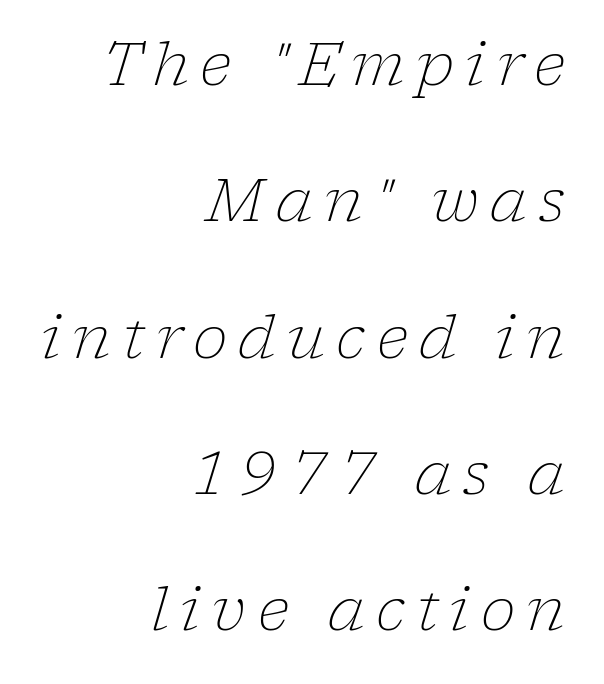
The font family rendered here belongs to the serif group. Quick note: underline off. Is this a fixed-width face? No — the glyphs have proportional, varying widths. The letters look calm and open, with moderate or lighter stems.
